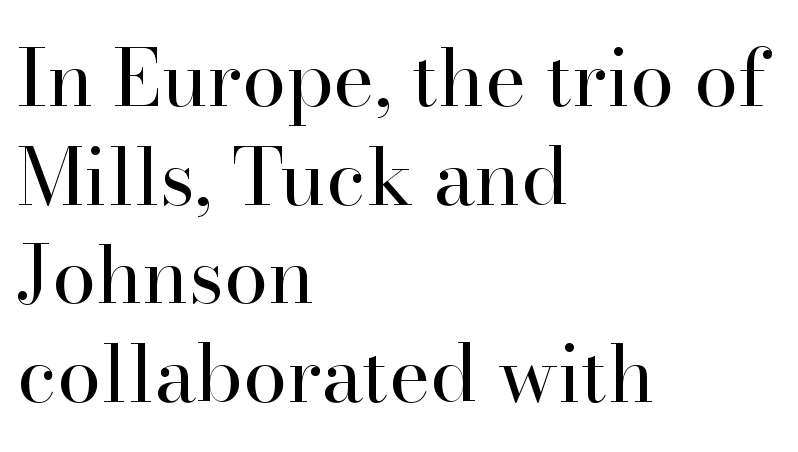
The image shows 79 px regular-weight serif type, upright; set left-aligned, normal line spacing (1.25x), normal letter spacing, not underlined; high stroke contrast and a small x-height.
